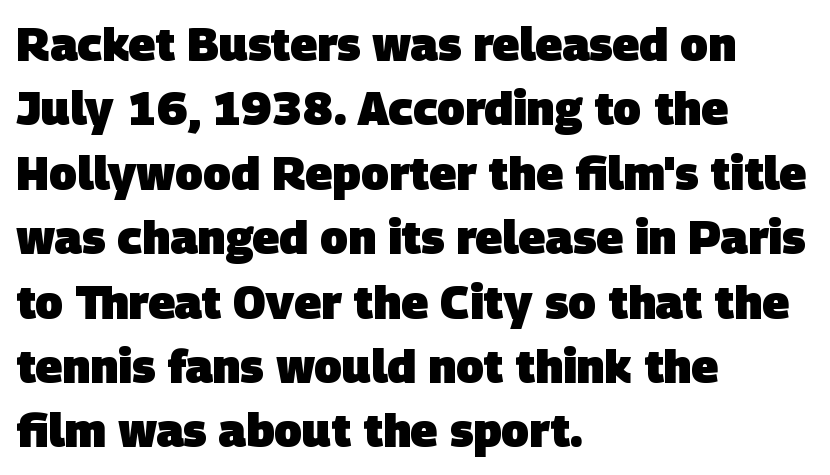
The image shows 46 px heavy sans-serif type; set left-aligned, normal line spacing (1.4x), normal letter spacing, not underlined; low stroke contrast and a large x-height.
